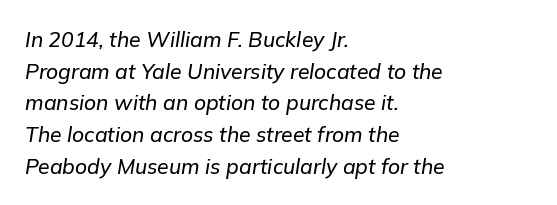
The image shows 21 px text type, italic (leaning right); set left-aligned, normal line spacing (1.51x), normal letter spacing, not underlined.
